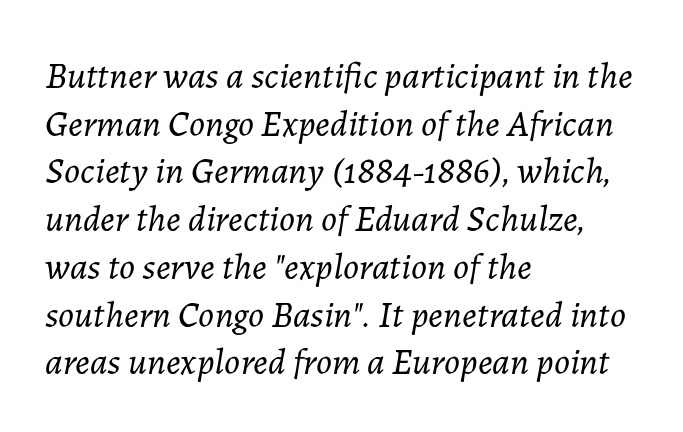
Students, observe: this is what conventionally led text looks like. The letters look calm and open, with moderate or lighter stems. Note the varied advance widths — an 'i' is clearly narrower than an 'm'. Has an underline been added? It has not. It's the slanting kind of type. You could call the tracking neutral — neither tight nor loose.
